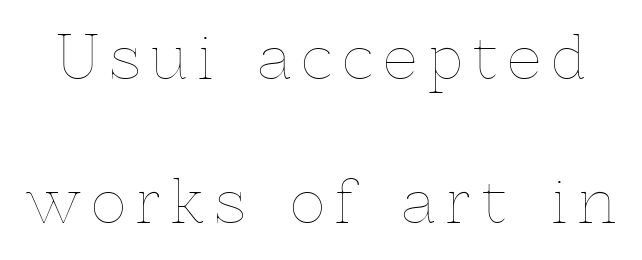
Is the stroke heavy? The answer is a plain regular-or-lighter. Ordinary non-slanted type is in use. If you measured baseline to baseline, you'd find a long distance. The passage shown is typed in a proportional face where columns would drift. Plain, unruled lines of type.
